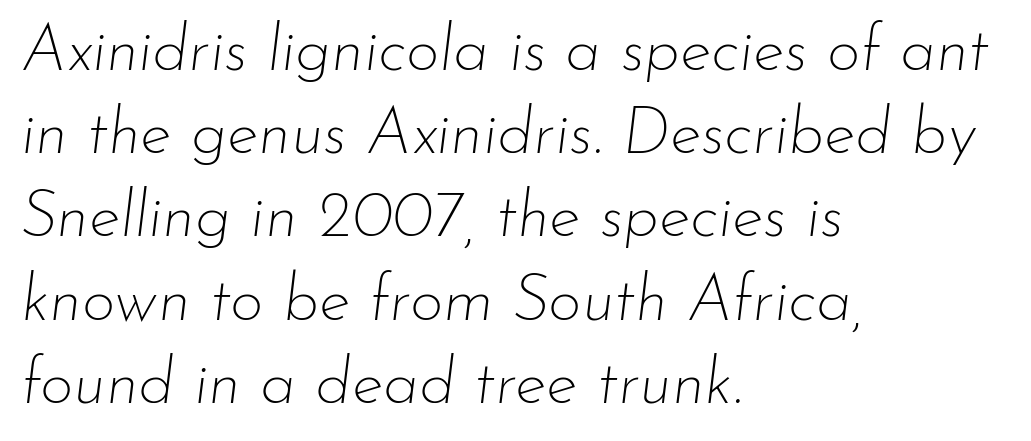
The image shows 65 px thin type, italic (leaning right); set left-aligned, normal line spacing (1.28x), normal letter spacing, not underlined; low stroke contrast and a small x-height.
